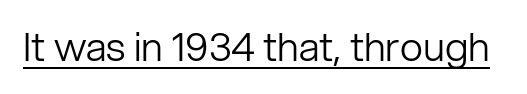
Q: Is the text bold? A: No.
Q: Is the text italic (slanted)? A: No, it is upright.
Q: Is the typeface a serif or a sans-serif typeface? A: Sans-serif.
Q: Is the text underlined? A: Yes.
Q: Is the spacing between letters normal or unusually wide? A: Normal.
Q: Width (condensed, normal, or wide)? A: Normal.
Q: Stroke contrast? A: Low.
Q: x-height? A: Medium.
Q: Monospaced? A: No.
